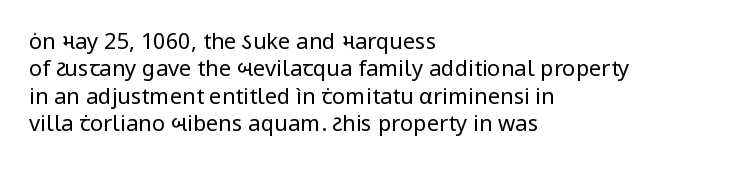
The image shows 22 px text type, upright; set left-aligned, normal line spacing (1.25x), normal letter spacing, not underlined.
